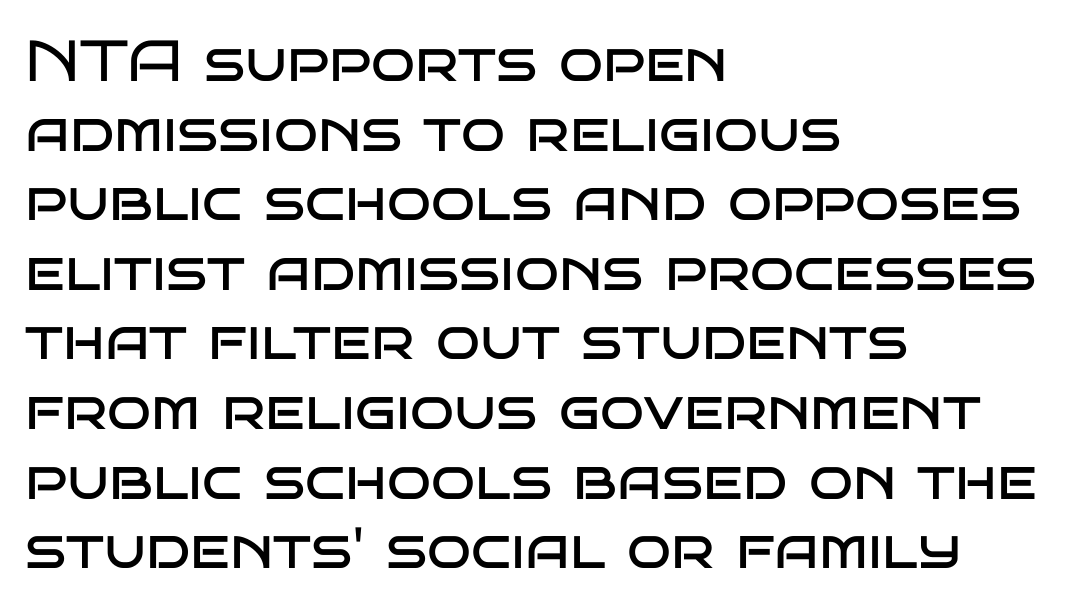
Inter-character spacing is left at the font's built-in metrics. No word sits above an underline. The weight would be labelled regular, book, light, or lighter still. The rag falls on the right side of this text block.
